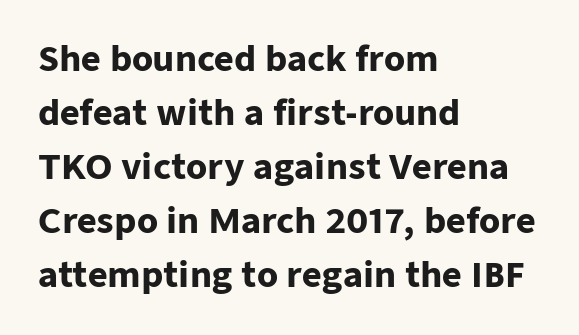
The image shows 34 px heavy sans-serif type, upright; set left-aligned, normal line spacing (1.59x), normal letter spacing, not underlined; low stroke contrast and a medium x-height.
